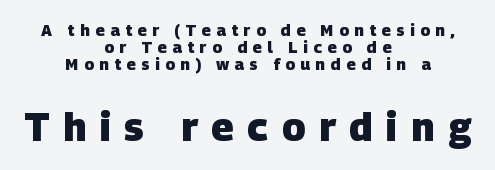
{"serif": "no", "bold": "yes", "weight": "heavy", "width": "normal", "stroke_contrast": "low", "x_height": "large", "monospaced": "no", "underline": "no", "align": "center", "line_spacing": "tight", "line_spacing_ratio": 1.07, "letter_spacing": "wide", "letter_spacing_em": 0.35, "larger_block": "second", "size_ratio": 2.44, "glyph_px": 39}
